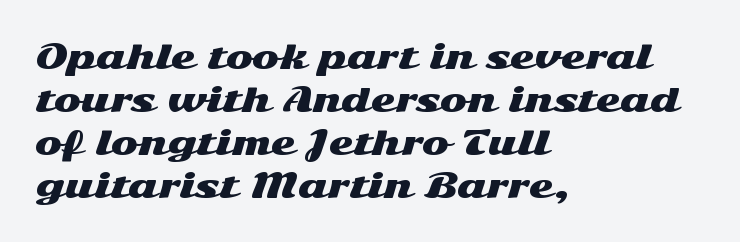
A typesetter would call this proportional, since set widths differ per character. Notice how descenders clear the ascenders below comfortably — that's standard leading. Type without underlining. These lines are composed in type without serifs. Nobody touched the tracking dial on this one.
